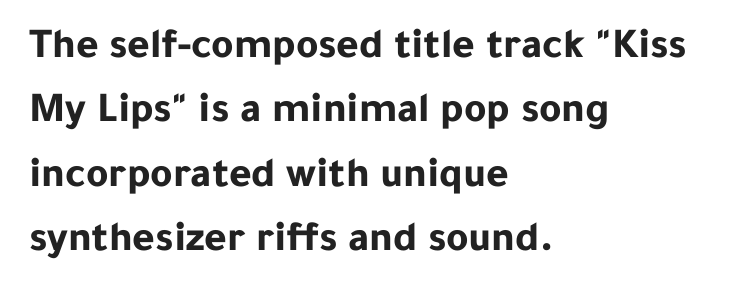
Q: Is the text bold? A: Yes.
Q: Is the text italic (slanted)? A: No, it is upright.
Q: Is the typeface a serif or a sans-serif typeface? A: Sans-serif.
Q: Is the text underlined? A: No.
Q: How is the paragraph aligned? A: Left-aligned.
Q: Is the spacing between letters normal or unusually wide? A: Normal.
Q: Is the spacing between lines tight, normal or loose? A: Normal.
Q: Width (condensed, normal, or wide)? A: Normal.
Q: Stroke contrast? A: Low.
Q: x-height? A: Medium.
Q: Monospaced? A: No.
